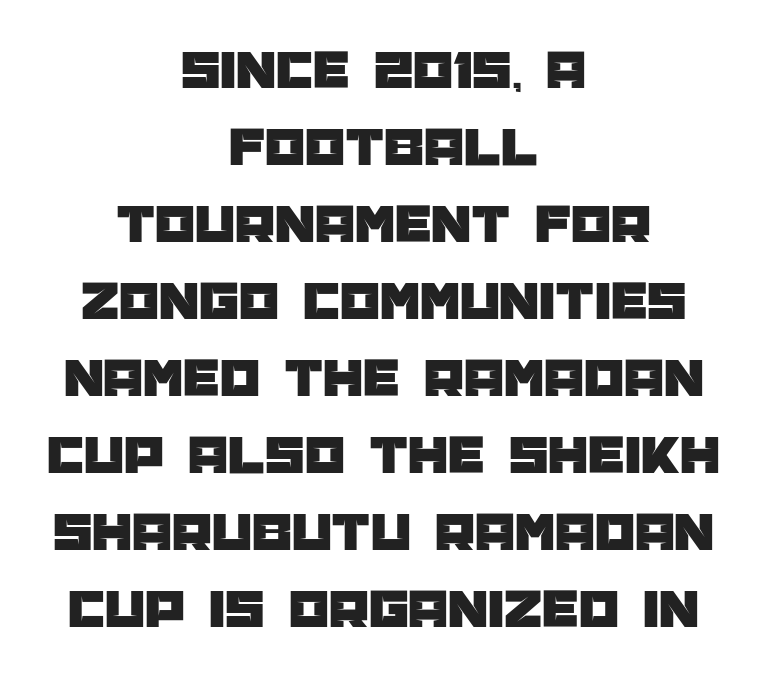
Q: Is the text italic (slanted)? A: No, it is upright.
Q: Is the typeface a serif or a sans-serif typeface? A: Sans-serif.
Q: Is the text underlined? A: No.
Q: How is the paragraph aligned? A: Centered.
Q: Is the spacing between letters normal or unusually wide? A: Normal.
Q: Is the spacing between lines tight, normal or loose? A: Normal.
Q: Width (condensed, normal, or wide)? A: Normal.
Q: Stroke contrast? A: Low.
Q: x-height? A: Large.
Q: Monospaced? A: No.
